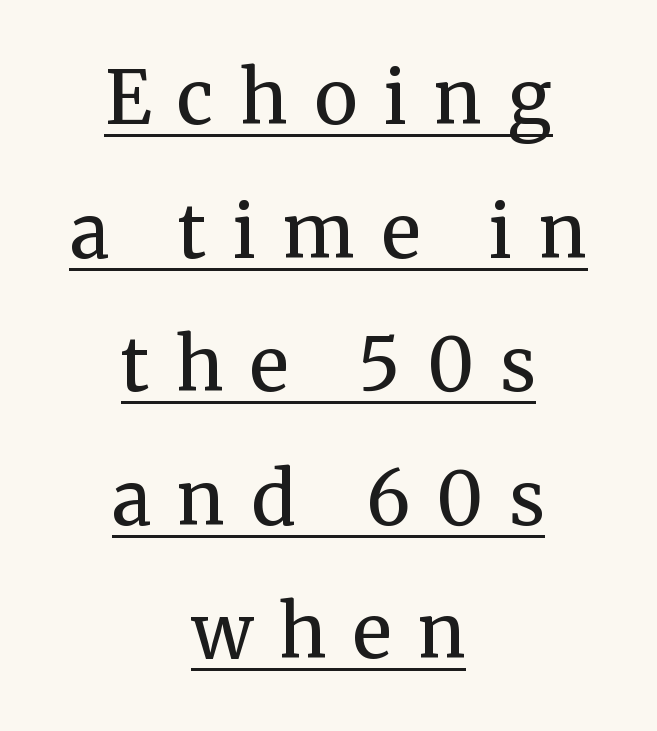
Does the type have serifs? Yes, each stem ends in a small foot. Italic: no, the glyphs are upright roman. Stems here are at most as thick as an everyday book face. Between one letter and the next there's a generous, obvious gap. Which margin do the lines hug? Neither — every line sits in the middle. The letters advance in unequal steps, a hallmark of proportional type.
